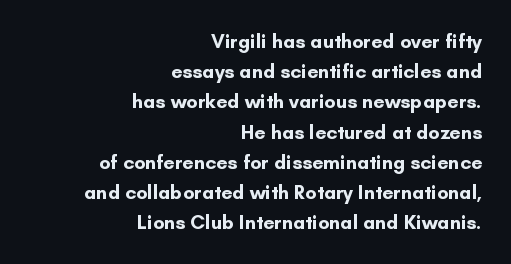
The image shows 20 px bold type, upright; set right-aligned, normal line spacing (1.51x), normal letter spacing, not underlined.
